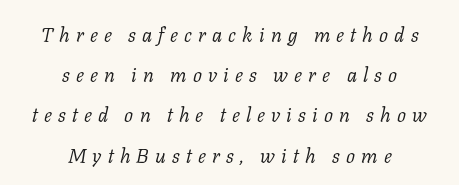
The image shows 20 px text type, italic (leaning right); set centered, loose line spacing (2.01x), unusually wide letter spacing (+0.31 em), not underlined.
